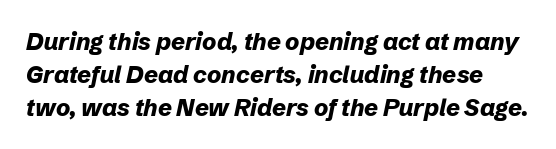
Q: Is the text bold? A: Yes.
Q: Is the text italic (slanted)? A: Yes, it leans right by about 12 degrees.
Q: Is the text underlined? A: No.
Q: Is the spacing between letters normal or unusually wide? A: Normal.
Q: Is the spacing between lines tight, normal or loose? A: Normal.
